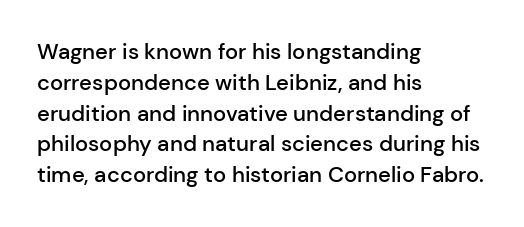
{"italic": "no", "bold": "semi", "underline": "no", "align": "left", "line_spacing": "normal", "line_spacing_ratio": 1.4, "letter_spacing": "normal", "letter_spacing_em": 0.0, "glyph_px": 22}
